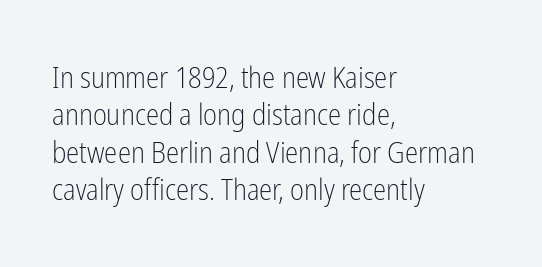
Serif or sans? Sans — the stroke terminals are bare. The type is set solid horizontally, with unmodified tracking. A typesetter would mark this as roman, not italic. Proportional: the letters do not fall into vertical columns.
